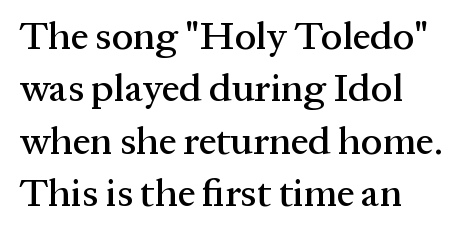
A typesetter would call this leading conventional body-copy spacing. Varying glyph widths throughout — classic text-font behaviour. Do the letters lean? They stand straight. In terms of letterspacing, this is plain default setting. Line beginnings align vertically; line endings do not.
